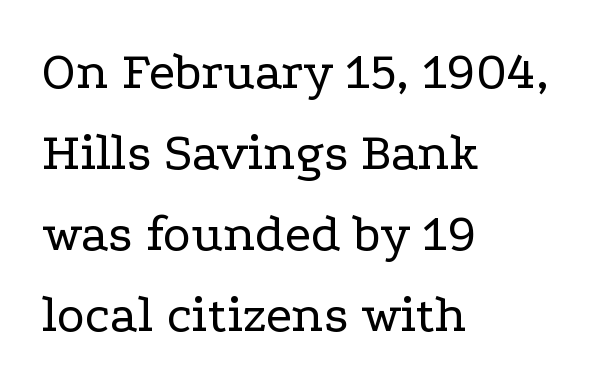
Do the characters align in a grid? No, the font is proportional. Standard letterfit; no display-style spreading of the glyphs. Each letter's strokes conclude with small projecting serifs. Descenders hang freely into open space. Left-aligned paragraph, ragged on the right.
